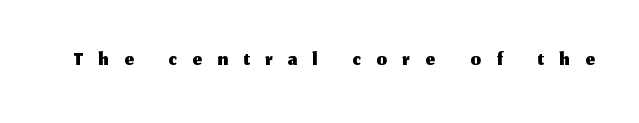
Q: Is the text italic (slanted)? A: No, it is upright.
Q: Is the typeface a serif or a sans-serif typeface? A: Sans-serif.
Q: Is the text underlined? A: No.
Q: Is the spacing between letters normal or unusually wide? A: Unusually wide.
Q: Width (condensed, normal, or wide)? A: Normal.
Q: Stroke contrast? A: Medium.
Q: x-height? A: Medium.
Q: Monospaced? A: No.
